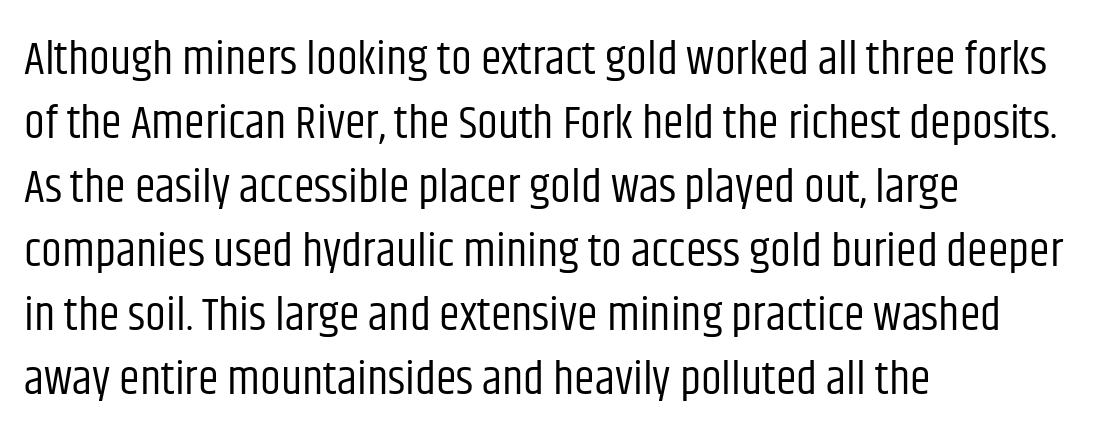
The image shows 47 px regular-weight, condensed sans-serif type, upright; set left-aligned, normal line spacing (1.36x), normal letter spacing, not underlined; low stroke contrast and a large x-height.
